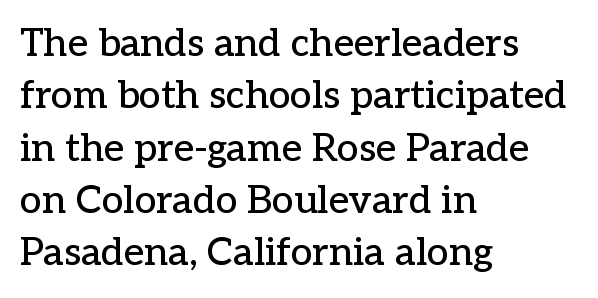
The image shows 39 px serif type, upright; set left-aligned, normal line spacing (1.34x), normal letter spacing, not underlined; low stroke contrast and a medium x-height.
